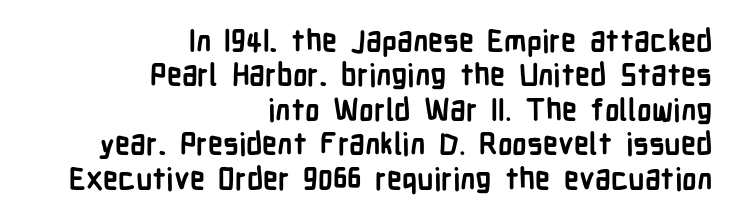
Q: Is the text bold? A: Yes.
Q: Is the text italic (slanted)? A: No, it is upright.
Q: Is the typeface a serif or a sans-serif typeface? A: Sans-serif.
Q: Is the text underlined? A: No.
Q: How is the paragraph aligned? A: Right-aligned.
Q: Is the spacing between letters normal or unusually wide? A: Normal.
Q: Is the spacing between lines tight, normal or loose? A: Tight.
Q: Width (condensed, normal, or wide)? A: Condensed.
Q: Stroke contrast? A: Low.
Q: x-height? A: Medium.
Q: Monospaced? A: No.
